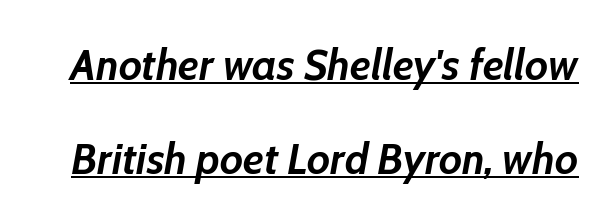
The image shows 44 px semibold type, italic (leaning right); set loose line spacing (2.13x), normal letter spacing, underlined; low stroke contrast and a medium x-height.
